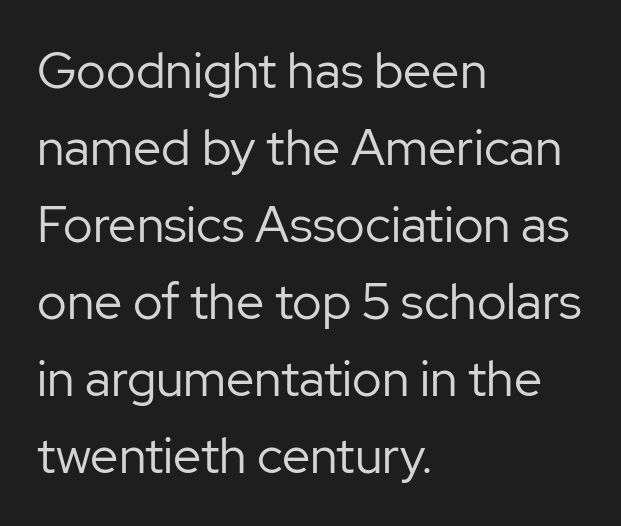
The image shows 50 px regular-weight sans-serif type, upright; set left-aligned, normal line spacing (1.54x), normal letter spacing, not underlined; low stroke contrast and a medium x-height.
